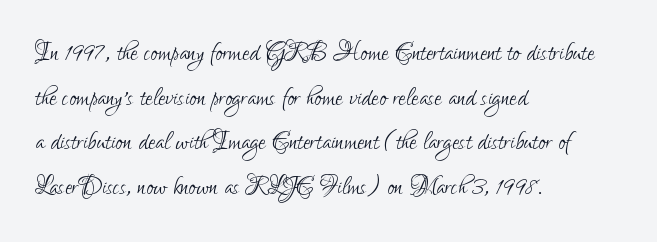
The lines are quadded left. Only glyphs here, with clear space below each row. Whoever set this chose a conventional vertical rhythm. The rendering uses natural spacing where letterforms have individual widths. The typesetting does not lean heavy: it is not bold.
